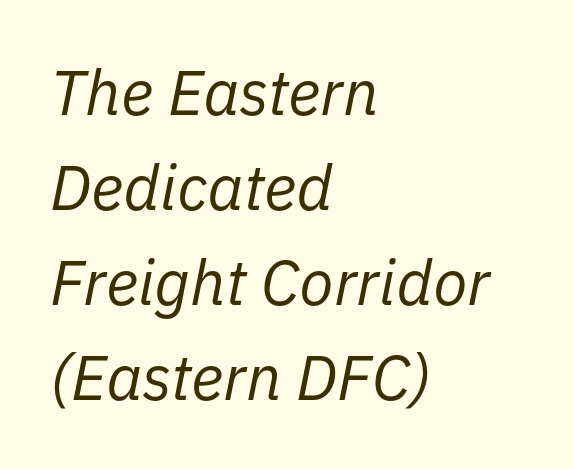
Q: Is the text bold? A: No.
Q: Is the text italic (slanted)? A: Yes, it leans right by about 11 degrees.
Q: Is the text underlined? A: No.
Q: How is the paragraph aligned? A: Left-aligned.
Q: Is the spacing between letters normal or unusually wide? A: Normal.
Q: Is the spacing between lines tight, normal or loose? A: Normal.
Q: Width (condensed, normal, or wide)? A: Normal.
Q: Stroke contrast? A: Low.
Q: x-height? A: Medium.
Q: Monospaced? A: No.
